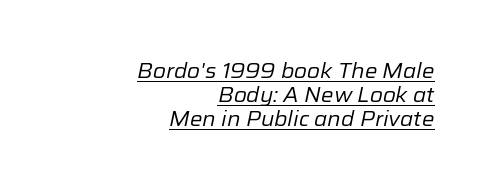
The image shows 21 px text type, italic (leaning right); set right-aligned, tight line spacing (1.14x), normal letter spacing, underlined.
